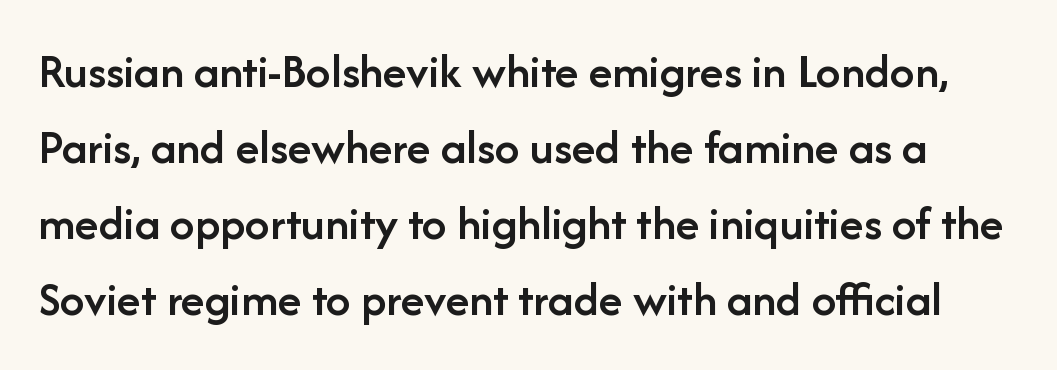
Q: Is the text bold? A: Semi-bold.
Q: Is the text italic (slanted)? A: No, it is upright.
Q: Is the typeface a serif or a sans-serif typeface? A: Sans-serif.
Q: Is the text underlined? A: No.
Q: Is the spacing between letters normal or unusually wide? A: Normal.
Q: Is the spacing between lines tight, normal or loose? A: Normal.
Q: Width (condensed, normal, or wide)? A: Normal.
Q: Stroke contrast? A: Low.
Q: x-height? A: Medium.
Q: Monospaced? A: No.
